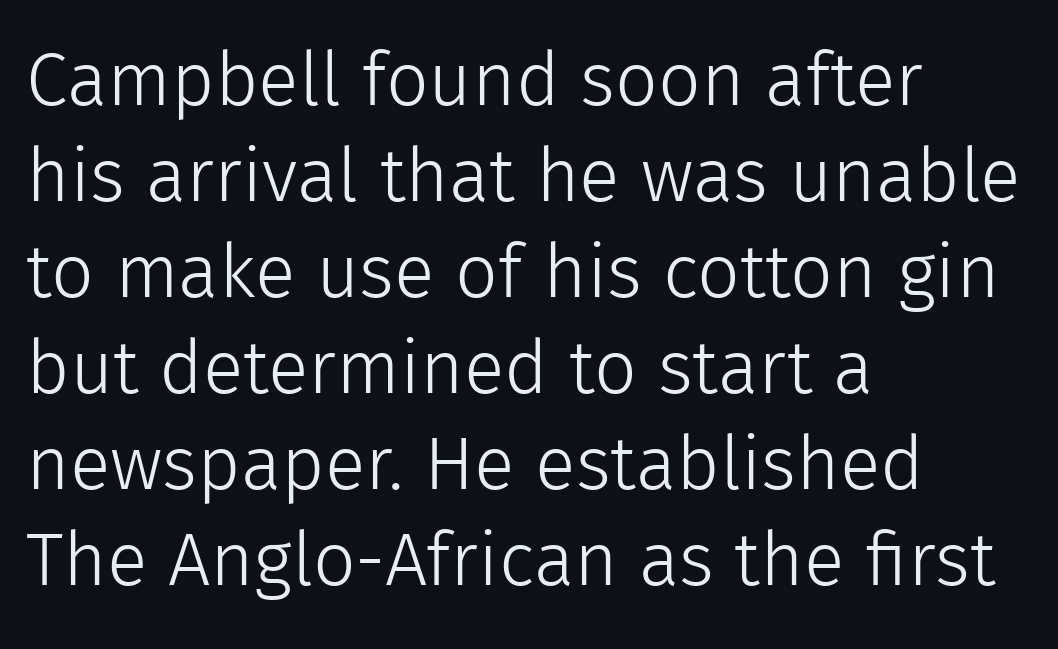
Q: Is the text bold? A: No.
Q: Is the text italic (slanted)? A: No, it is upright.
Q: Is the typeface a serif or a sans-serif typeface? A: Sans-serif.
Q: Is the text underlined? A: No.
Q: How is the paragraph aligned? A: Left-aligned.
Q: Is the spacing between letters normal or unusually wide? A: Normal.
Q: Is the spacing between lines tight, normal or loose? A: Normal.
Q: Width (condensed, normal, or wide)? A: Normal.
Q: x-height? A: Medium.
Q: Monospaced? A: No.
